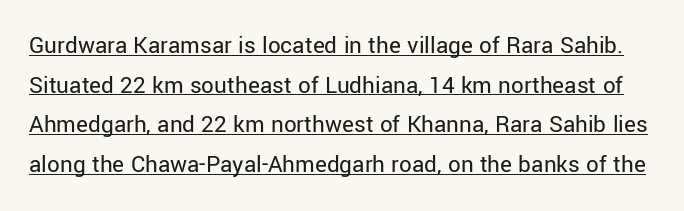
Q: Is the text bold? A: No.
Q: Is the text italic (slanted)? A: No, it is upright.
Q: Is the text underlined? A: Yes.
Q: Is the spacing between letters normal or unusually wide? A: Normal.
Q: Is the spacing between lines tight, normal or loose? A: Normal.
